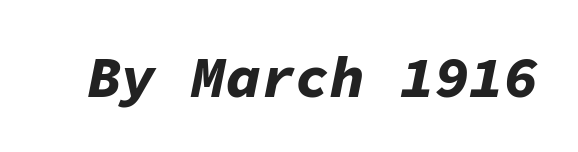
{"italic": "yes", "lean": "right", "slant_degrees": 11, "bold": "yes", "weight": "bold", "width": "normal", "stroke_contrast": "low", "x_height": "medium", "monospaced": "yes", "underline": "no", "letter_spacing": "normal", "letter_spacing_em": 0.0, "glyph_px": 58}
